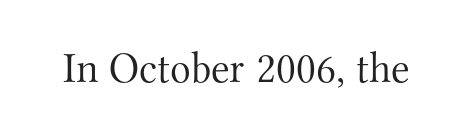
{"serif": "yes", "italic": "no", "bold": "no", "weight": "light", "width": "normal", "stroke_contrast": "medium", "x_height": "small", "monospaced": "no", "underline": "no", "letter_spacing": "normal", "letter_spacing_em": 0.0, "glyph_px": 43}
